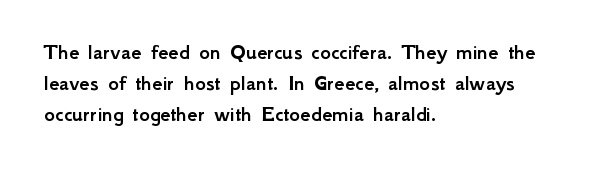
{"italic": "no", "underline": "no", "align": "left", "line_spacing": "normal", "line_spacing_ratio": 1.35, "letter_spacing": "normal", "letter_spacing_em": 0.0, "glyph_px": 23}
